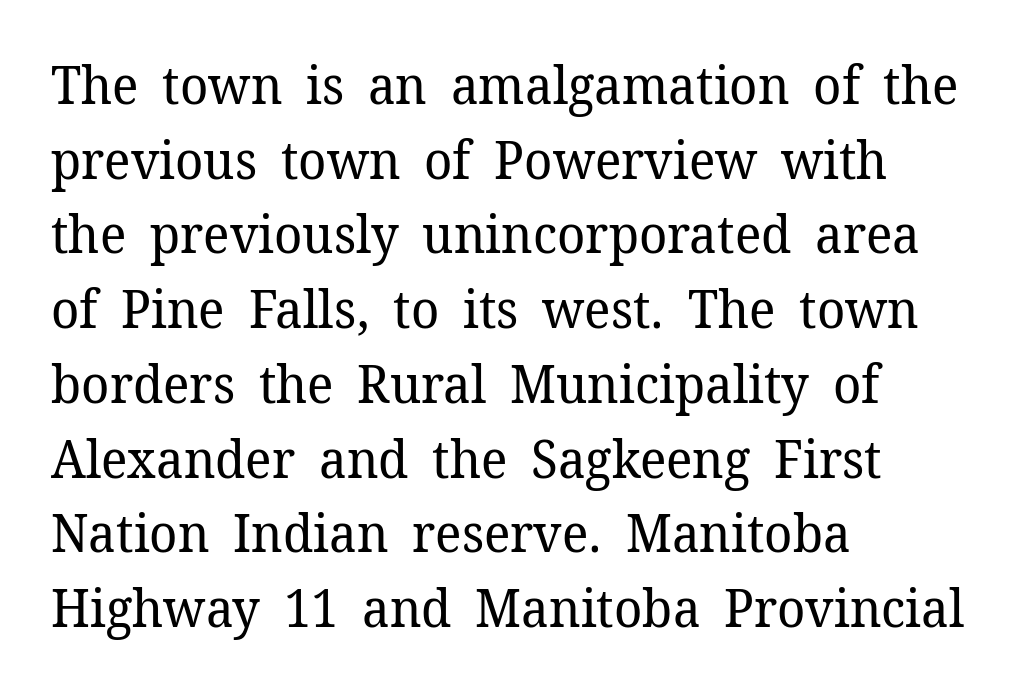
Varying glyph widths throughout — classic text-font behaviour. Observe the serifs anchoring each vertical stroke in this sample. Check under the words: just untouched page. What stands out about the letter spacing? Nothing — it is the standard amount.
